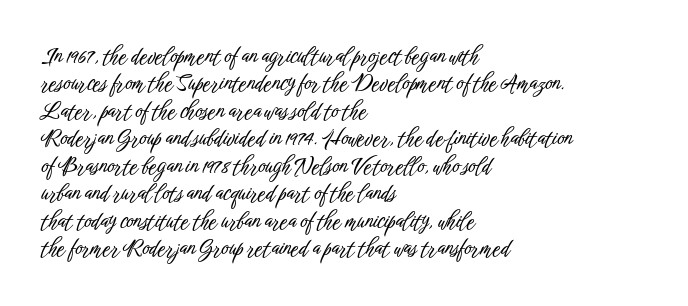
Letter spacing: default. Words float on clear page, feet unadorned. Is there much room between lines? A standard amount, neither cramped nor airy. Reading down the block, your eye returns to a fixed left position each line.
